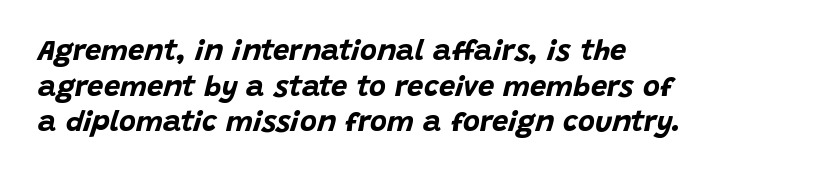
{"italic": "yes", "lean": "right", "slant_degrees": 15, "bold": "yes", "weight": "bold", "width": "normal", "stroke_contrast": "low", "x_height": "large", "monospaced": "no", "underline": "no", "align": "left", "line_spacing_ratio": 1.23, "letter_spacing": "normal", "letter_spacing_em": 0.0, "glyph_px": 29}
